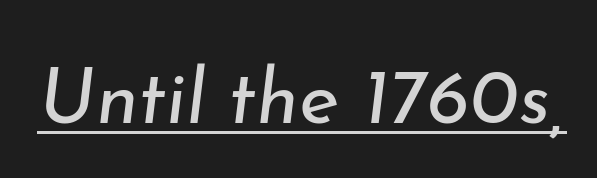
{"italic": "yes", "lean": "right", "slant_degrees": 7, "bold": "no", "weight": "regular", "width": "normal", "stroke_contrast": "low", "x_height": "small", "monospaced": "no", "underline": "yes", "letter_spacing": "normal", "letter_spacing_em": 0.0, "glyph_px": 77}
